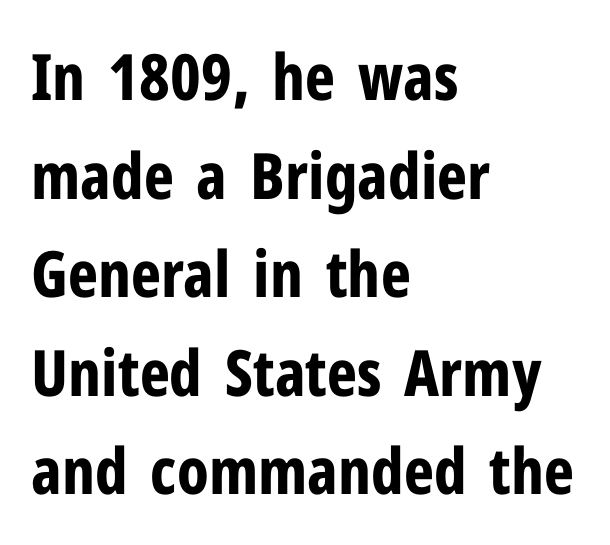
{"serif": "no", "italic": "no", "bold": "yes", "weight": "bold", "width": "condensed", "stroke_contrast": "low", "x_height": "medium", "monospaced": "no", "underline": "no", "align": "left", "line_spacing": "normal", "line_spacing_ratio": 1.54, "letter_spacing": "normal", "letter_spacing_em": 0.0, "glyph_px": 64}
